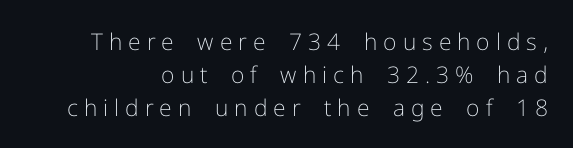
The image shows 23 px text type, upright; set normal line spacing (1.43x), unusually wide letter spacing (+0.26 em), not underlined.
